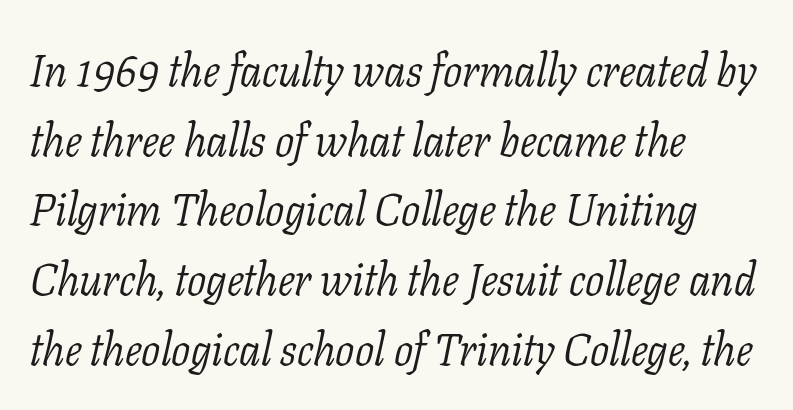
The image shows 45 px light serif type, italic (leaning right); set left-aligned, normal line spacing (1.55x), normal letter spacing, not underlined; low stroke contrast and a medium x-height.
